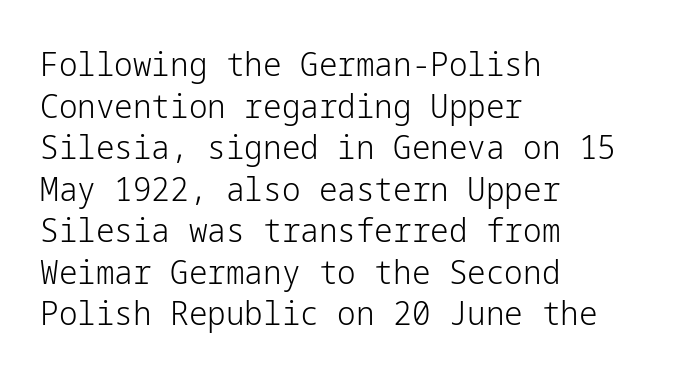
{"serif": "no", "italic": "no", "bold": "no", "weight": "light", "width": "normal", "stroke_contrast": "low", "x_height": "medium", "underline": "no", "align": "left", "line_spacing": "normal", "line_spacing_ratio": 1.26, "letter_spacing": "normal", "letter_spacing_em": 0.0, "glyph_px": 33}
